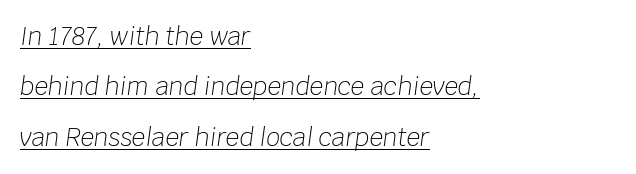
Does extra space separate the letters? No, they use regular spacing. Baseline-to-baseline distance is far greater than the letter height. This is underlined copy, the kind a proofreader might mark for attention. Italic: yes, the glyphs are oblique. The typesetter chose a ragged-right arrangement here.
